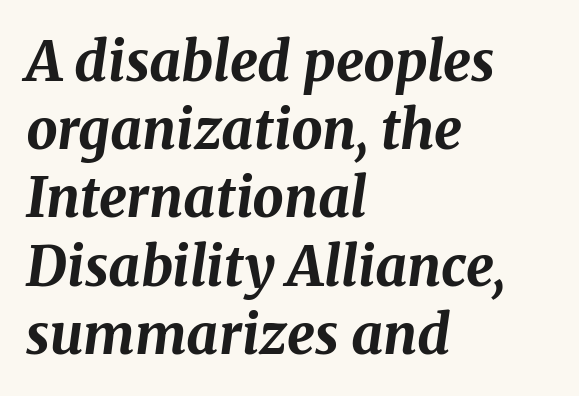
Q: Is the text bold? A: Yes.
Q: Is the text italic (slanted)? A: Yes, it leans right by about 8 degrees.
Q: Is the text underlined? A: No.
Q: How is the paragraph aligned? A: Left-aligned.
Q: Is the spacing between letters normal or unusually wide? A: Normal.
Q: Width (condensed, normal, or wide)? A: Normal.
Q: Stroke contrast? A: Medium.
Q: x-height? A: Medium.
Q: Monospaced? A: No.
